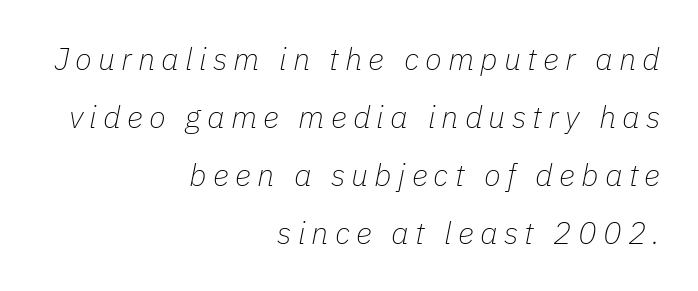
Q: Is the text bold? A: No.
Q: Is the text italic (slanted)? A: Yes, it leans right by about 11 degrees.
Q: Is the text underlined? A: No.
Q: How is the paragraph aligned? A: Right-aligned.
Q: Is the spacing between letters normal or unusually wide? A: Unusually wide.
Q: Width (condensed, normal, or wide)? A: Normal.
Q: Stroke contrast? A: Low.
Q: x-height? A: Medium.
Q: Monospaced? A: No.
